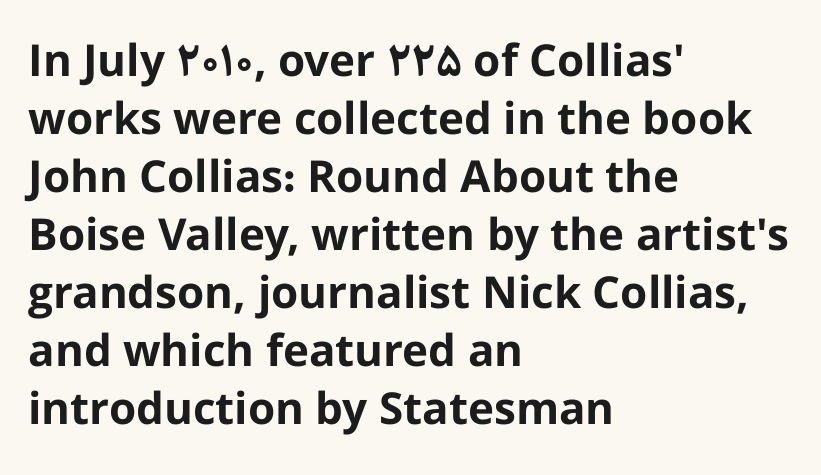
Do the letters lean? They stand straight. Think of a printed novel: that variable character pitch is what you see here. The line texture is even and compact thanks to regular tracking. Is there much room between lines? A standard amount, neither cramped nor airy. Horizontally, the lines are justified to the leading edge only. Is the type bold? Yes — the strokes are clearly thick and heavy.
